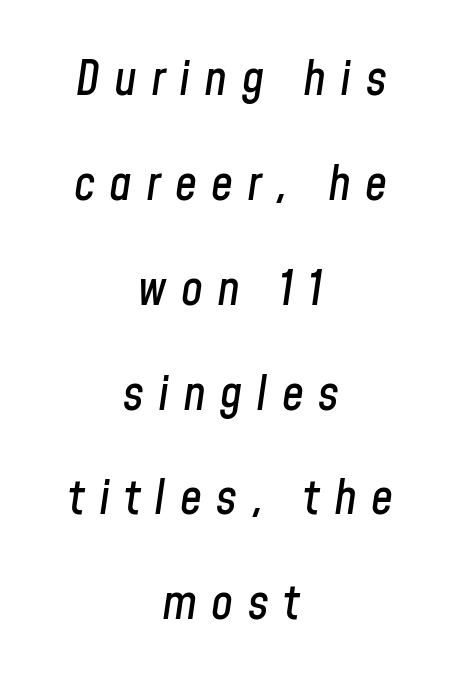
Q: Is the text italic (slanted)? A: Yes, it leans right by about 8 degrees.
Q: Is the text underlined? A: No.
Q: How is the paragraph aligned? A: Centered.
Q: Is the spacing between letters normal or unusually wide? A: Unusually wide.
Q: Is the spacing between lines tight, normal or loose? A: Loose.
Q: Width (condensed, normal, or wide)? A: Condensed.
Q: Stroke contrast? A: Low.
Q: x-height? A: Medium.
Q: Monospaced? A: No.
